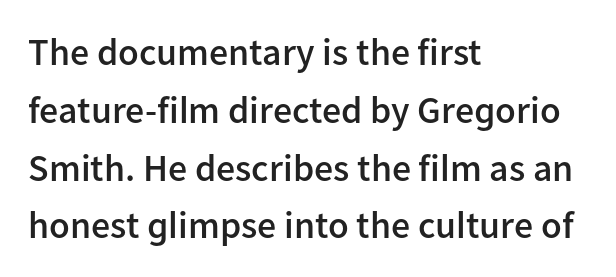
The image shows 38 px semibold sans-serif type, upright; set left-aligned, normal line spacing (1.52x), normal letter spacing, not underlined; low stroke contrast and a medium x-height.
